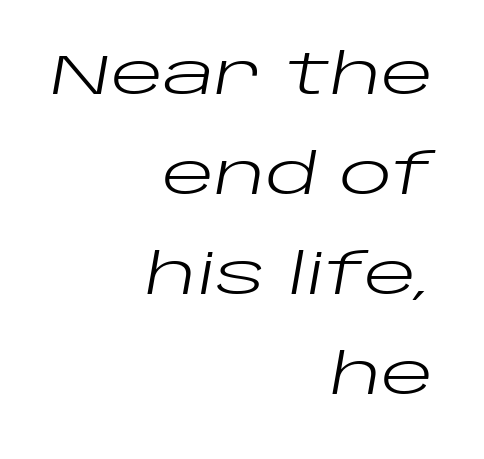
Think standard paragraph weight, or any step lighter than that. Designer's note — italics engaged. The typesetter chose a ragged-left arrangement here. Letter spacing: default. Is this a fixed-width face? No — the glyphs have proportional, varying widths. Lines of text with bare space underneath.
